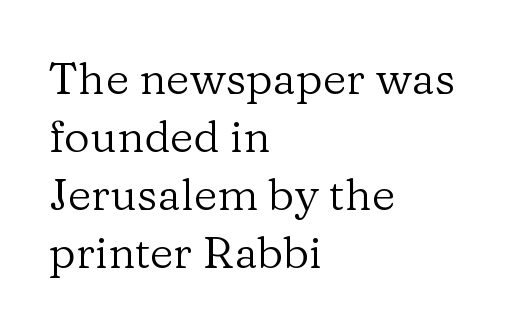
Q: Is the text bold? A: No.
Q: Is the text italic (slanted)? A: No, it is upright.
Q: Is the typeface a serif or a sans-serif typeface? A: Serif.
Q: Is the text underlined? A: No.
Q: How is the paragraph aligned? A: Left-aligned.
Q: Is the spacing between letters normal or unusually wide? A: Normal.
Q: Is the spacing between lines tight, normal or loose? A: Normal.
Q: Width (condensed, normal, or wide)? A: Normal.
Q: Stroke contrast? A: Low.
Q: x-height? A: Medium.
Q: Monospaced? A: No.
